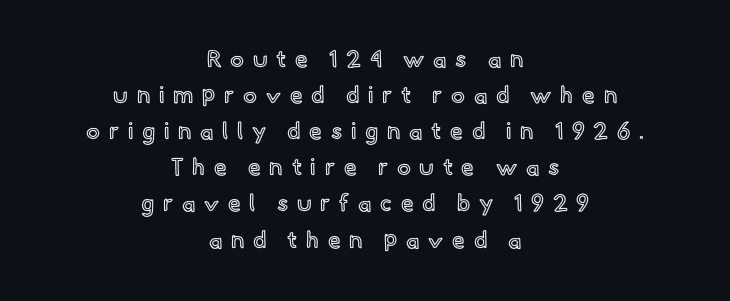
Beneath every word, the page is bare. Honestly, the letter spacing is so wide it's the main thing you notice. This block has exactly the height ordinary leading produces. The rag falls on both sides of this text block equally.
